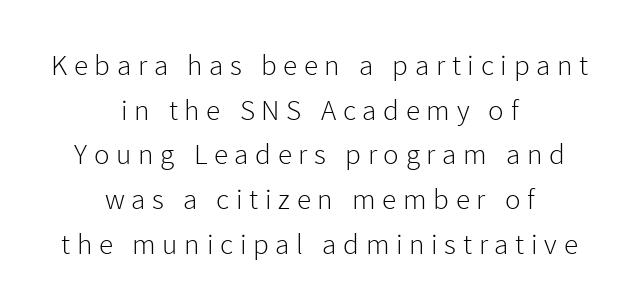
{"serif": "no", "italic": "no", "bold": "no", "weight": "light", "width": "normal", "stroke_contrast": "low", "x_height": "medium", "monospaced": "no", "underline": "no", "align": "center", "line_spacing": "normal", "line_spacing_ratio": 1.54, "letter_spacing": "wide", "letter_spacing_em": 0.23, "glyph_px": 29}
